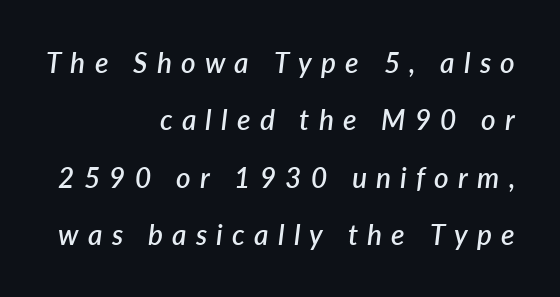
Q: Is the text bold? A: Semi-bold.
Q: Is the text italic (slanted)? A: Yes, it leans right by about 7 degrees.
Q: Is the text underlined? A: No.
Q: How is the paragraph aligned? A: Right-aligned.
Q: Is the spacing between letters normal or unusually wide? A: Unusually wide.
Q: Is the spacing between lines tight, normal or loose? A: Loose.
Q: Width (condensed, normal, or wide)? A: Normal.
Q: Stroke contrast? A: Low.
Q: x-height? A: Medium.
Q: Monospaced? A: No.
